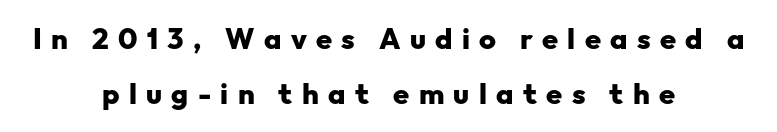
The image shows 29 px heavy sans-serif type, upright; set centered, line spacing 1.88x, unusually wide letter spacing (+0.32 em), not underlined; low stroke contrast and a medium x-height.
